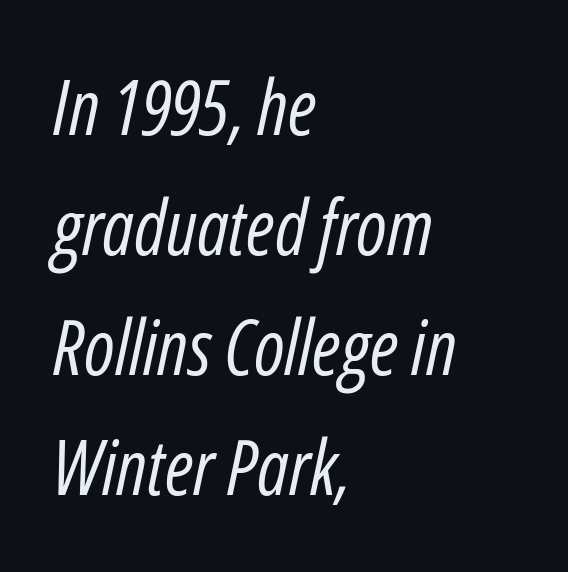
The image shows 76 px regular-weight, condensed type, italic (leaning right); set left-aligned, normal line spacing (1.58x), normal letter spacing, not underlined; low stroke contrast and a medium x-height.
